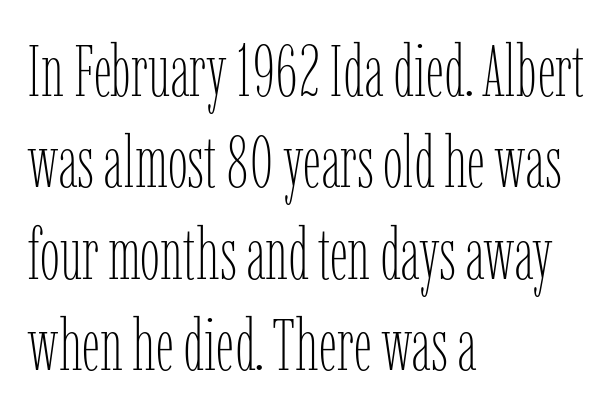
Q: Is the text bold? A: No.
Q: Is the text italic (slanted)? A: No, it is upright.
Q: Is the text underlined? A: No.
Q: How is the paragraph aligned? A: Left-aligned.
Q: Is the spacing between letters normal or unusually wide? A: Normal.
Q: Is the spacing between lines tight, normal or loose? A: Normal.
Q: Width (condensed, normal, or wide)? A: Condensed.
Q: Stroke contrast? A: Low.
Q: x-height? A: Medium.
Q: Monospaced? A: No.
